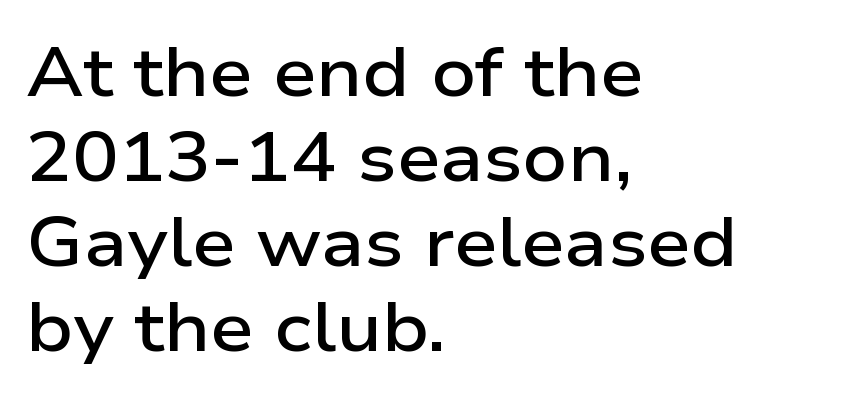
The typesetting leans somewhat heavy: a semibold. The rendering uses natural spacing where letterforms have individual widths. The passage is arranged the way most books set body copy — flush left. Descender tails drop into unmarked territory.
